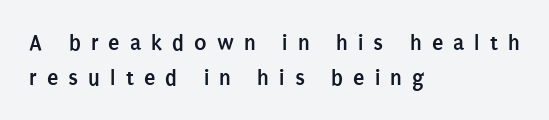
As a designer I'd log this as weight 700, bold. Rendered with straight, roman letterforms. Visually the block forms a straight wall on the left and a jagged coastline on the right. Any mark beneath the type? The region is blank. The letterforms stand isolated, each surrounded by extra space. The lines sit at an ordinary, default distance from one another.
